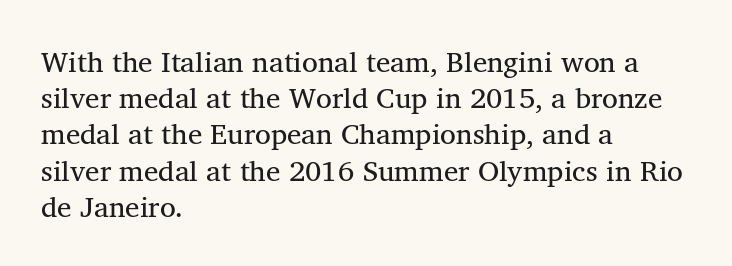
The image shows 29 px regular-weight serif type; set left-aligned, normal line spacing (1.25x), normal letter spacing, not underlined; medium stroke contrast and a medium x-height.
